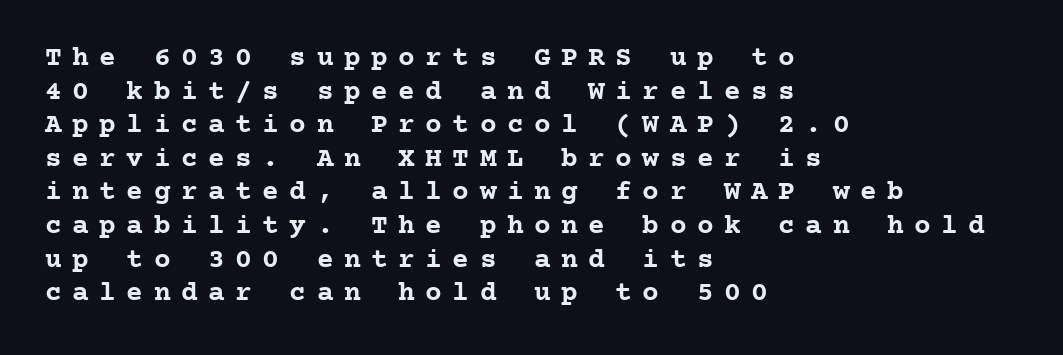
The image shows 28 px semibold serif type, upright, monospaced; set left-aligned, line spacing 1.2x, unusually wide letter spacing (+0.37 em), not underlined; low stroke contrast and a medium x-height.
